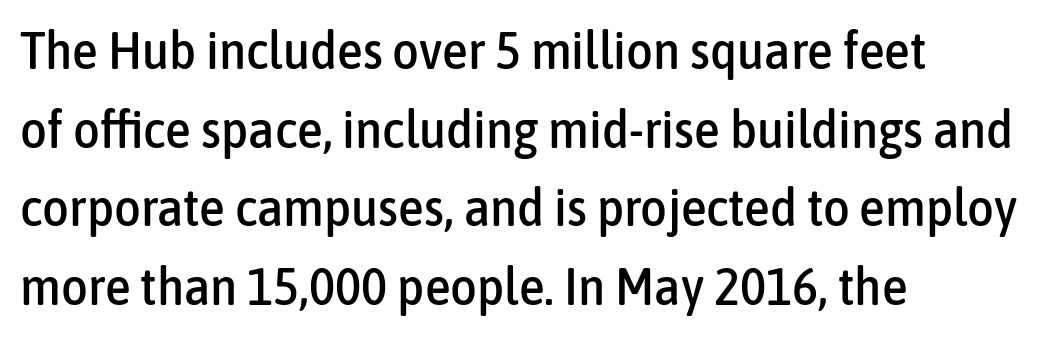
{"serif": "no", "italic": "no", "width": "condensed", "stroke_contrast": "low", "x_height": "medium", "monospaced": "no", "underline": "no", "align": "left", "line_spacing": "normal", "line_spacing_ratio": 1.51, "letter_spacing": "normal", "letter_spacing_em": 0.0, "glyph_px": 52}
